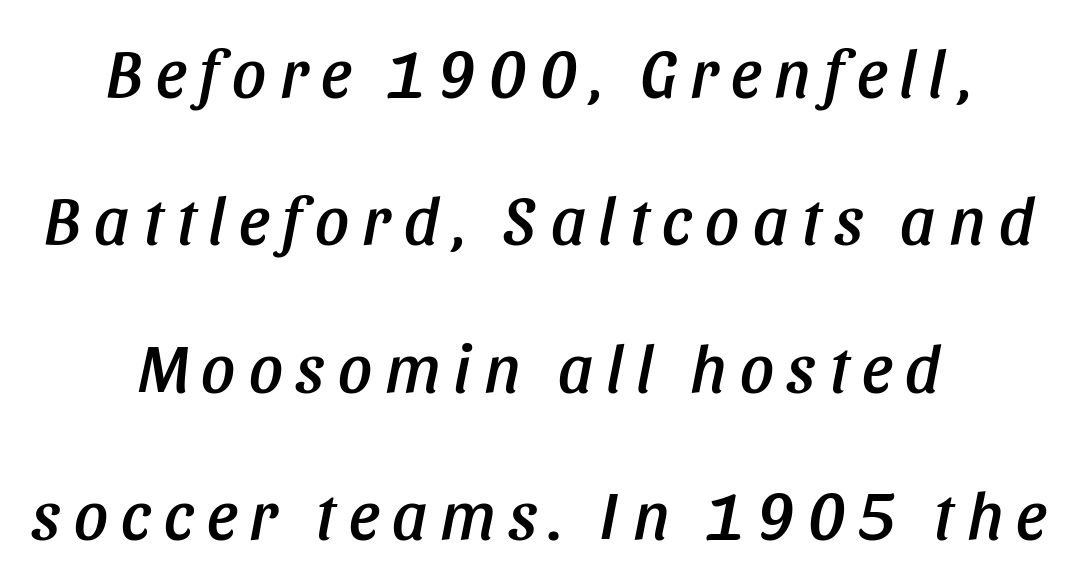
{"italic": "yes", "lean": "right", "slant_degrees": 11, "width": "condensed", "stroke_contrast": "low", "x_height": "large", "monospaced": "no", "underline": "no", "align": "center", "line_spacing": "loose", "line_spacing_ratio": 2.2, "letter_spacing": "wide", "letter_spacing_em": 0.2, "glyph_px": 67}
